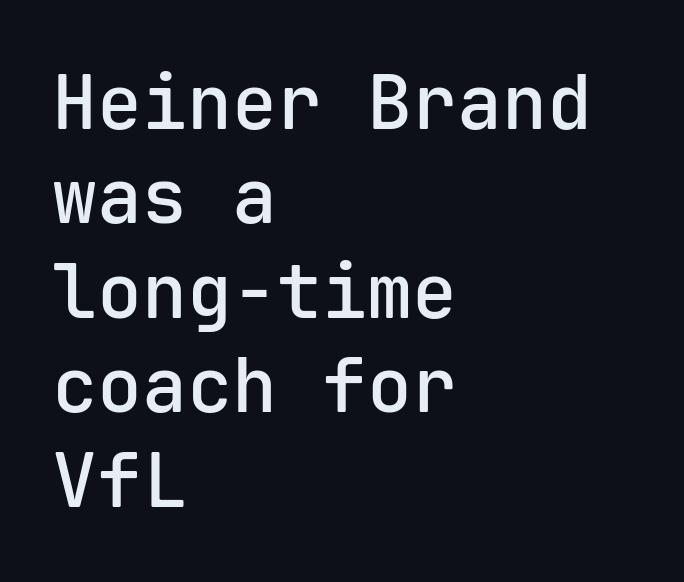
{"serif": "no", "italic": "no", "bold": "semi", "weight": "semibold", "width": "normal", "stroke_contrast": "low", "x_height": "medium", "monospaced": "yes", "underline": "no", "align": "left", "line_spacing": "normal", "line_spacing_ratio": 1.26, "letter_spacing": "normal", "letter_spacing_em": 0.0, "glyph_px": 75}
